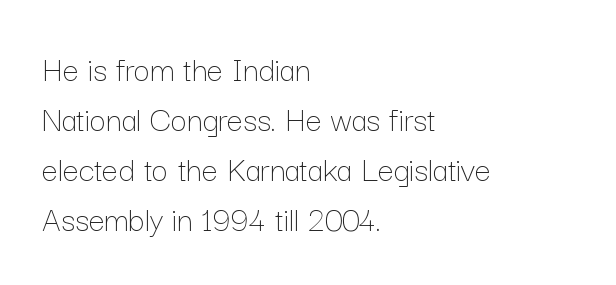
Q: Is the text bold? A: No.
Q: Is the text italic (slanted)? A: No, it is upright.
Q: Is the text underlined? A: No.
Q: How is the paragraph aligned? A: Left-aligned.
Q: Is the spacing between letters normal or unusually wide? A: Normal.
Q: Is the spacing between lines tight, normal or loose? A: Normal.
Q: Width (condensed, normal, or wide)? A: Normal.
Q: Stroke contrast? A: Low.
Q: x-height? A: Medium.
Q: Monospaced? A: No.
